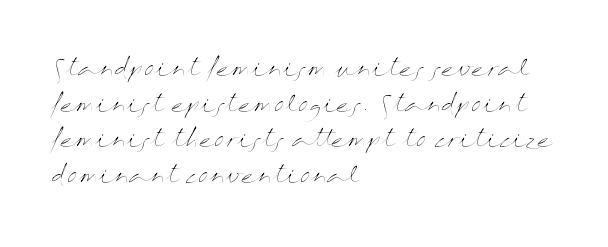
{"bold": "no", "underline": "no", "align": "left", "line_spacing": "normal", "line_spacing_ratio": 1.55, "letter_spacing": "normal", "letter_spacing_em": 0.0, "glyph_px": 23}
